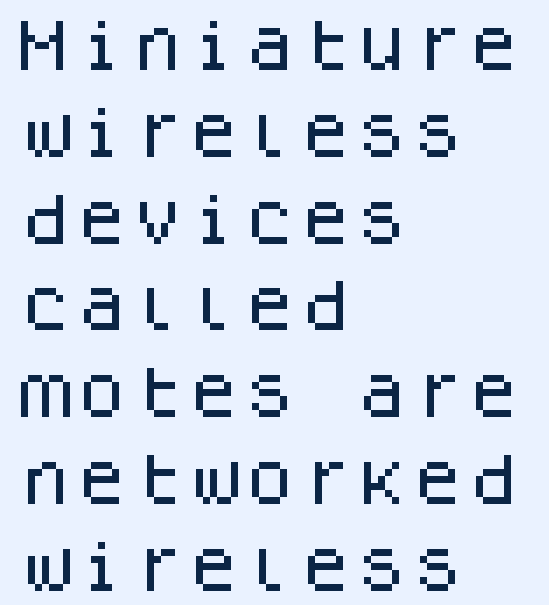
Q: Is the text italic (slanted)? A: No, it is upright.
Q: Is the typeface a serif or a sans-serif typeface? A: Sans-serif.
Q: Is the text underlined? A: No.
Q: How is the paragraph aligned? A: Left-aligned.
Q: Is the spacing between letters normal or unusually wide? A: Normal.
Q: Is the spacing between lines tight, normal or loose? A: Normal.
Q: Width (condensed, normal, or wide)? A: Normal.
Q: Stroke contrast? A: Low.
Q: x-height? A: Large.
Q: Monospaced? A: Yes.
